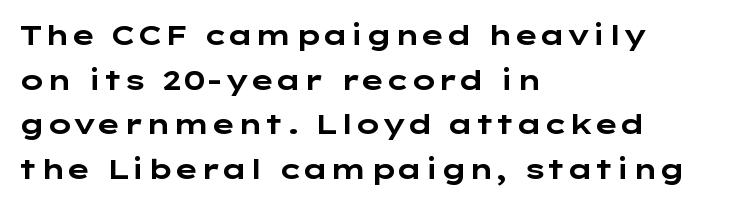
Q: Is the text bold? A: Yes.
Q: Is the text italic (slanted)? A: No, it is upright.
Q: Is the text underlined? A: No.
Q: How is the paragraph aligned? A: Left-aligned.
Q: Is the spacing between letters normal or unusually wide? A: Normal.
Q: Is the spacing between lines tight, normal or loose? A: Normal.
